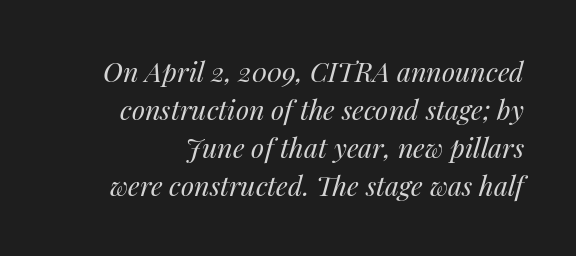
The image shows 27 px text type, italic (leaning right); set normal line spacing (1.41x), normal letter spacing, not underlined.
